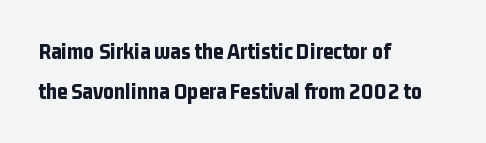
The image shows 23 px bold type, upright; set left-aligned, line spacing 1.74x, normal letter spacing, not underlined.
